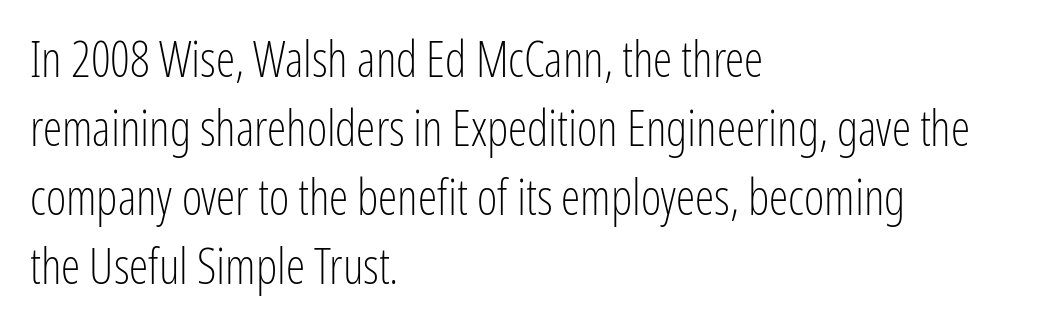
Q: Is the text bold? A: No.
Q: Is the text italic (slanted)? A: No, it is upright.
Q: Is the typeface a serif or a sans-serif typeface? A: Sans-serif.
Q: Is the text underlined? A: No.
Q: How is the paragraph aligned? A: Left-aligned.
Q: Is the spacing between letters normal or unusually wide? A: Normal.
Q: Is the spacing between lines tight, normal or loose? A: Normal.
Q: Width (condensed, normal, or wide)? A: Condensed.
Q: Stroke contrast? A: Low.
Q: x-height? A: Medium.
Q: Monospaced? A: No.
